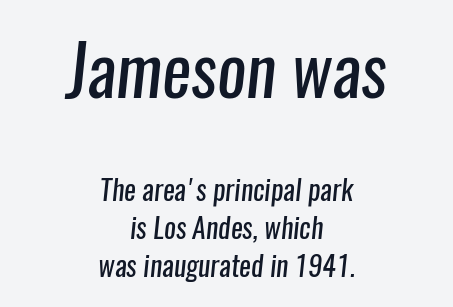
{"serif": "no", "bold": "no", "weight": "regular", "width": "condensed", "stroke_contrast": "low", "x_height": "medium", "monospaced": "no", "underline": "no", "align": "center", "line_spacing": "normal", "line_spacing_ratio": 1.35, "letter_spacing": "normal", "letter_spacing_em": 0.0, "larger_block": "first", "size_ratio": 2.46, "glyph_px": 69}
